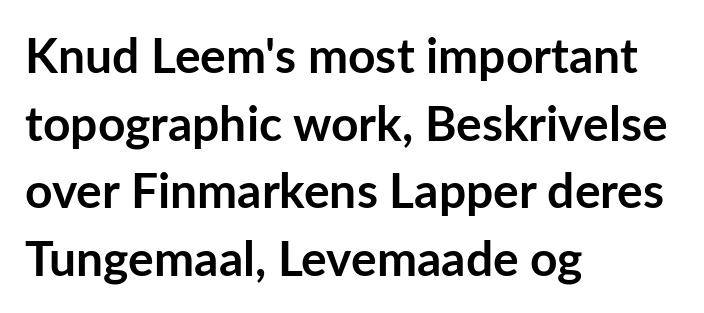
A dark, heavy texture on the line: the type is bold. Normally led — the rows are evenly, conventionally spaced. These lines are rendered in a variable-pitch font. A typesetter would label this face a sans.
